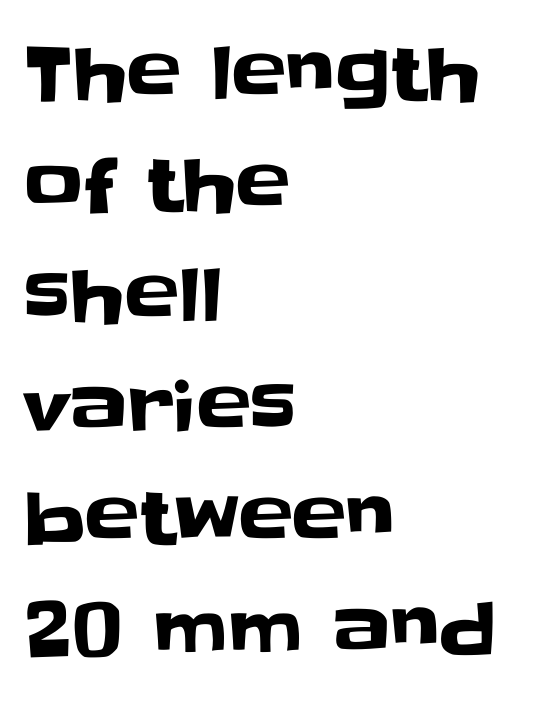
{"serif": "no", "italic": "no", "width": "normal", "stroke_contrast": "low", "x_height": "large", "monospaced": "no", "underline": "no", "align": "left", "line_spacing": "normal", "line_spacing_ratio": 1.52, "letter_spacing": "normal", "letter_spacing_em": 0.0, "glyph_px": 73}
